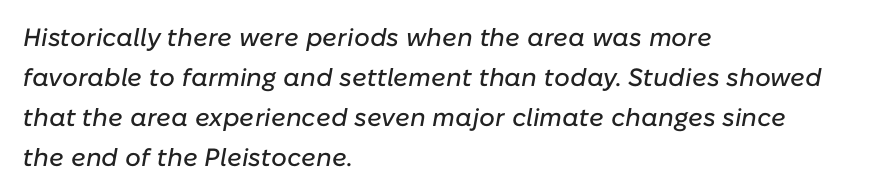
{"italic": "yes", "lean": "right", "slant_degrees": 10, "underline": "no", "align": "left", "line_spacing": "normal", "line_spacing_ratio": 1.6, "letter_spacing": "normal", "letter_spacing_em": 0.0, "glyph_px": 25}
